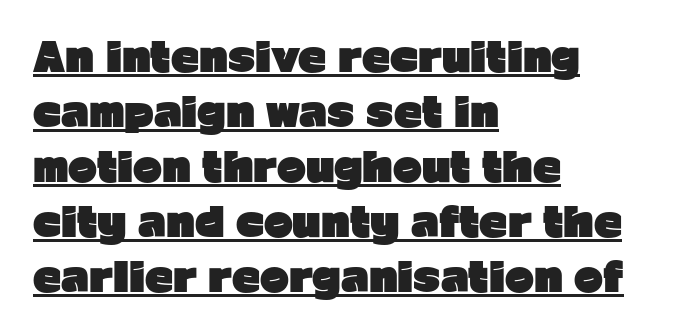
These lines are composed in type without serifs. Compared with a centered layout, this one pins lines to the left instead. The space between consecutive lines is moderate. This is the regular roman posture of the typeface. In terms of letterspacing, this is plain default setting.
